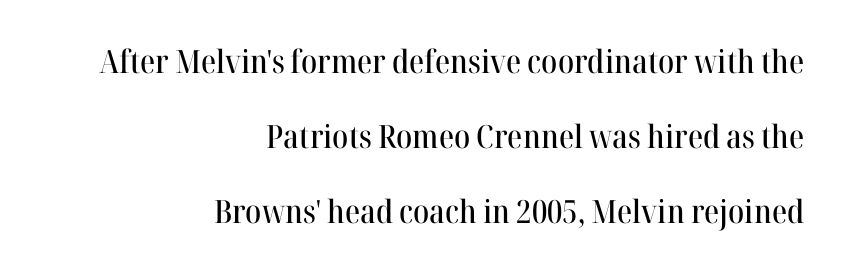
The image shows 32 px serif type, upright; set right-aligned, loose line spacing (2.35x), normal letter spacing, not underlined; high stroke contrast and a medium x-height.
